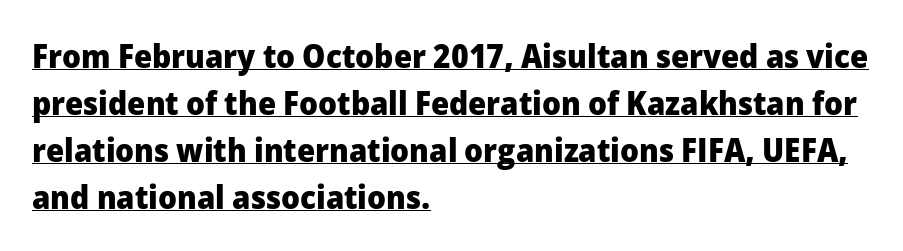
Q: Is the text bold? A: Yes.
Q: Is the text italic (slanted)? A: No, it is upright.
Q: Is the typeface a serif or a sans-serif typeface? A: Sans-serif.
Q: Is the text underlined? A: Yes.
Q: How is the paragraph aligned? A: Left-aligned.
Q: Is the spacing between letters normal or unusually wide? A: Normal.
Q: Is the spacing between lines tight, normal or loose? A: Normal.
Q: Width (condensed, normal, or wide)? A: Normal.
Q: Stroke contrast? A: Low.
Q: x-height? A: Medium.
Q: Monospaced? A: No.
